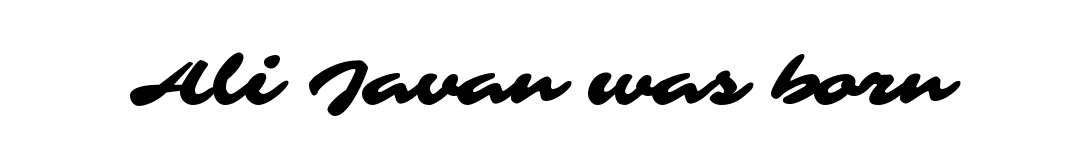
The letters advance in unequal steps, a hallmark of proportional type. The passage shown is not underscored anywhere. This rendering leaves character spacing at its baseline value. The glyphs in this specimen are sans serif.
